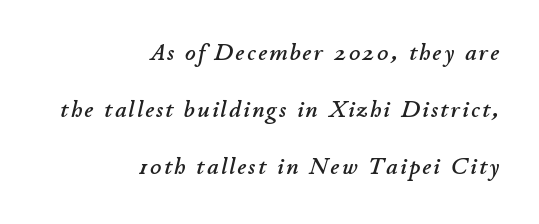
Q: Is the text italic (slanted)? A: Yes, it leans right by about 11 degrees.
Q: Is the text underlined? A: No.
Q: How is the paragraph aligned? A: Right-aligned.
Q: Is the spacing between lines tight, normal or loose? A: Loose.
